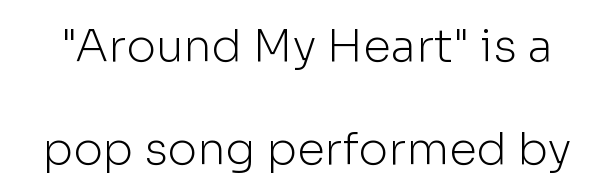
The image shows 45 px light sans-serif type, upright; set loose line spacing (2.3x), normal letter spacing, not underlined; low stroke contrast and a medium x-height.
